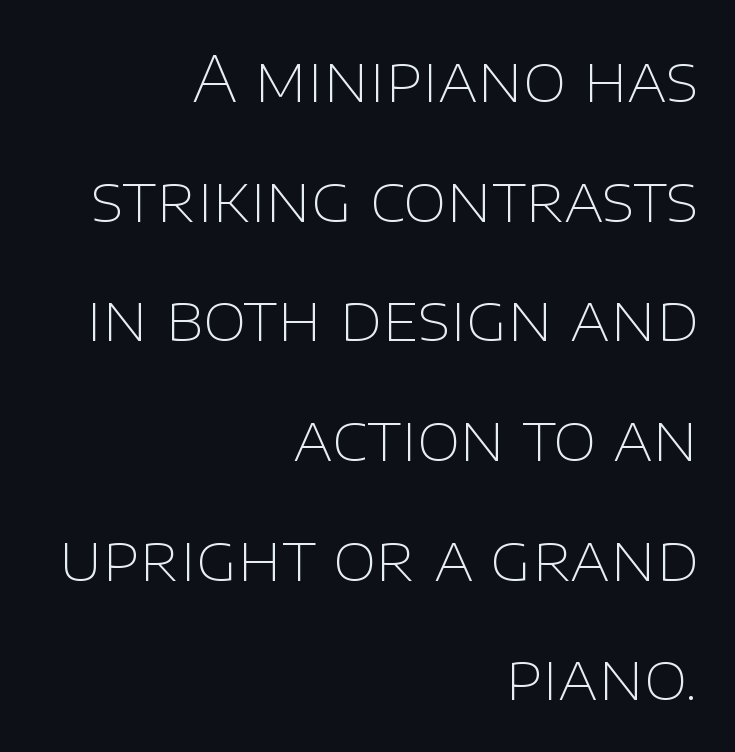
The vertical gap from one line to the next is large. A typesetter would call this proportional, since set widths differ per character. Nope, not italic — everything's standing straight. Type without underlining.
